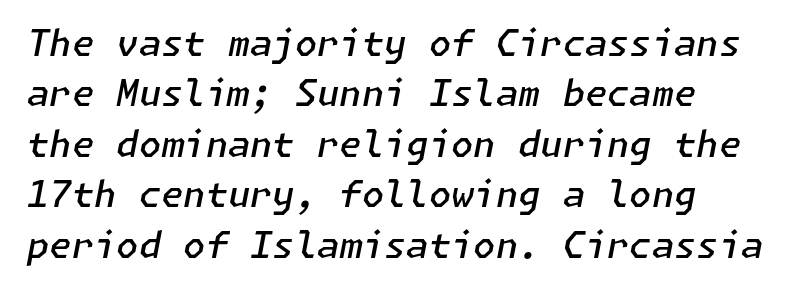
Q: Is the text bold? A: Semi-bold.
Q: Is the text italic (slanted)? A: Yes, it leans right by about 11 degrees.
Q: Is the text underlined? A: No.
Q: How is the paragraph aligned? A: Left-aligned.
Q: Is the spacing between letters normal or unusually wide? A: Normal.
Q: Is the spacing between lines tight, normal or loose? A: Normal.
Q: Width (condensed, normal, or wide)? A: Normal.
Q: Stroke contrast? A: Low.
Q: x-height? A: Medium.
